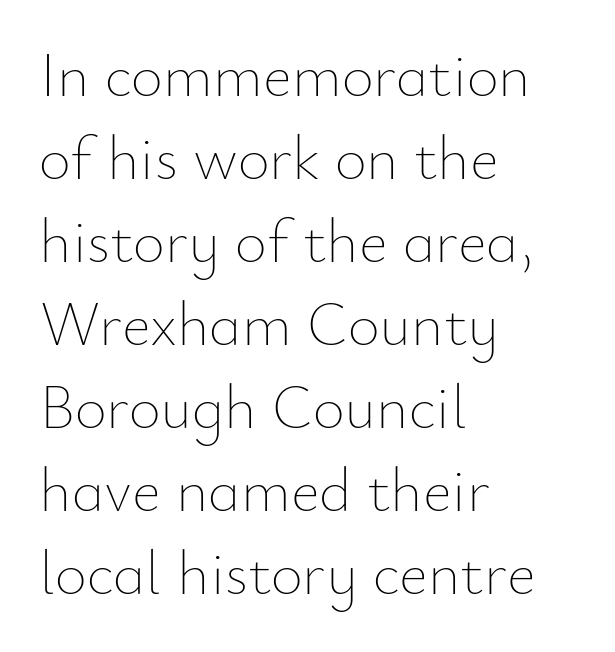
Here the designer chose a conventional face with non-uniform glyph widths. The font is comparable to plain body text, perhaps lighter. Notice how the stems are strictly vertical — no italics here. No word sits above an underline. Interline gaps are of average width in this sample. These lines are set flush left with a ragged right edge.
